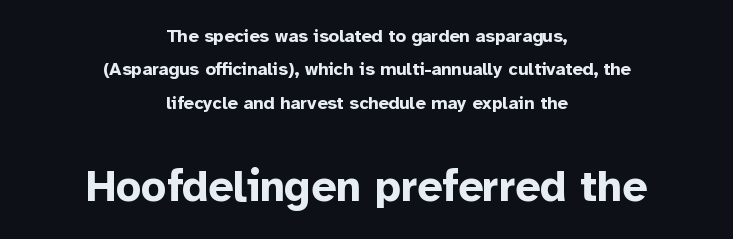
Honestly, there is no underline to notice here at all. The rag falls on both sides of this text block equally. These lines were composed using upright roman letters. Inter-character spacing is left at the font's built-in metrics. Each letter keeps its own natural width here, so spacing adapts to shape.
